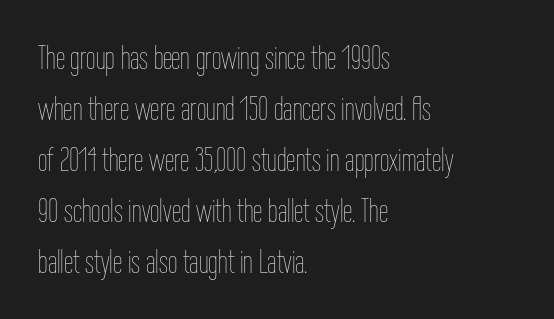
{"italic": "no", "bold": "no", "weight": "thin", "width": "condensed", "stroke_contrast": "low", "x_height": "medium", "monospaced": "no", "underline": "no", "align": "left", "line_spacing": "normal", "line_spacing_ratio": 1.5, "letter_spacing": "normal", "letter_spacing_em": 0.0, "glyph_px": 34}
